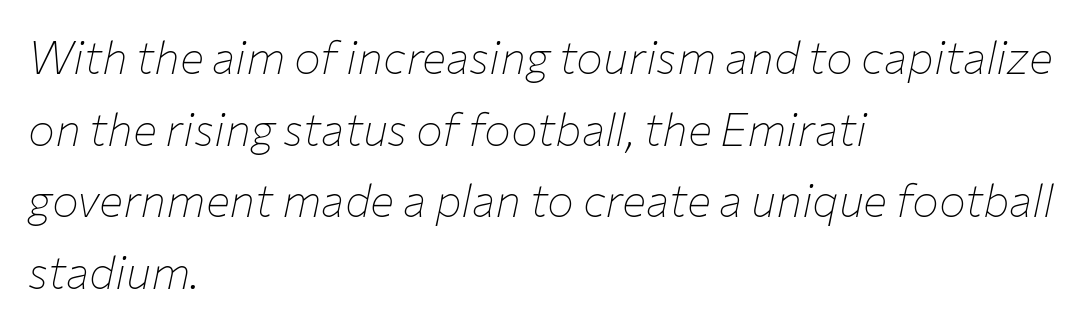
The image shows 45 px thin type, italic (leaning right); set left-aligned, normal line spacing (1.59x), normal letter spacing, not underlined; low stroke contrast and a medium x-height.
